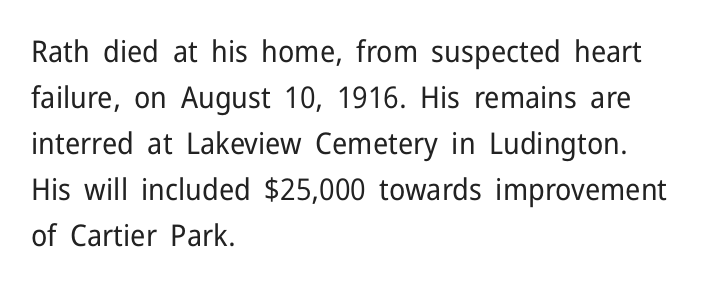
{"serif": "no", "italic": "no", "bold": "no", "weight": "regular", "width": "normal", "stroke_contrast": "low", "x_height": "medium", "monospaced": "no", "underline": "no", "align": "left", "line_spacing": "normal", "line_spacing_ratio": 1.53, "letter_spacing": "normal", "letter_spacing_em": 0.0, "glyph_px": 30}
